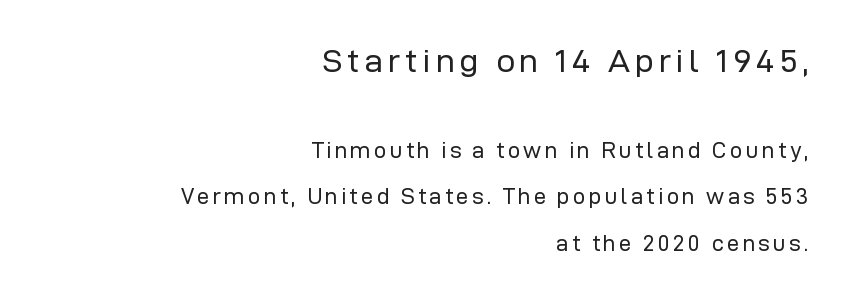
Weight class: somewhere from thin through regular. The first block has been scaled up relative to the second. This is the regular roman posture of the typeface. The string is rendered with underlining switched off. The rendering anchors every line to the right-hand side. Compared with typical paragraphs, the rows here are farther apart.
